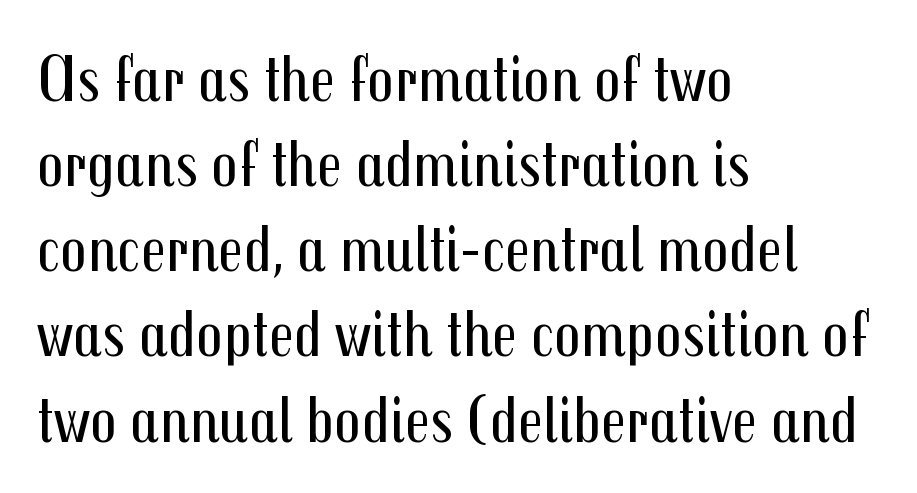
Q: Is the text bold? A: No.
Q: Is the text italic (slanted)? A: No, it is upright.
Q: Is the typeface a serif or a sans-serif typeface? A: Sans-serif.
Q: Is the text underlined? A: No.
Q: How is the paragraph aligned? A: Left-aligned.
Q: Is the spacing between letters normal or unusually wide? A: Normal.
Q: Is the spacing between lines tight, normal or loose? A: Normal.
Q: Width (condensed, normal, or wide)? A: Condensed.
Q: Stroke contrast? A: Medium.
Q: x-height? A: Medium.
Q: Monospaced? A: No.
